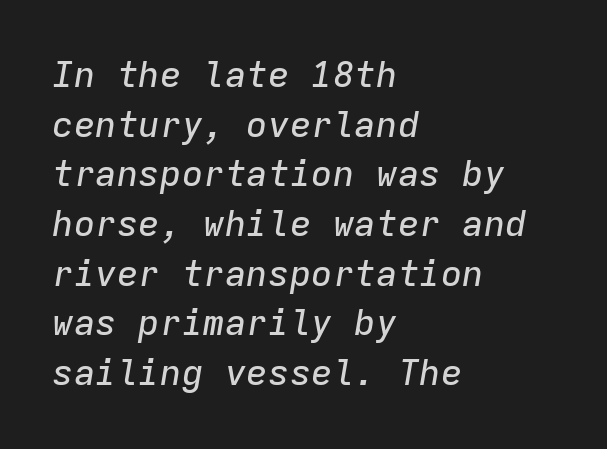
The image shows 36 px text type, italic (leaning right), monospaced; set left-aligned, normal line spacing (1.38x), normal letter spacing, not underlined; low stroke contrast and a medium x-height.
